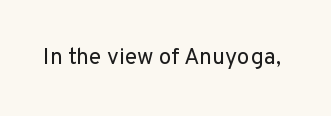
Q: Is the text bold? A: No.
Q: Is the text italic (slanted)? A: No, it is upright.
Q: Is the text underlined? A: No.
Q: Is the spacing between letters normal or unusually wide? A: Normal.
